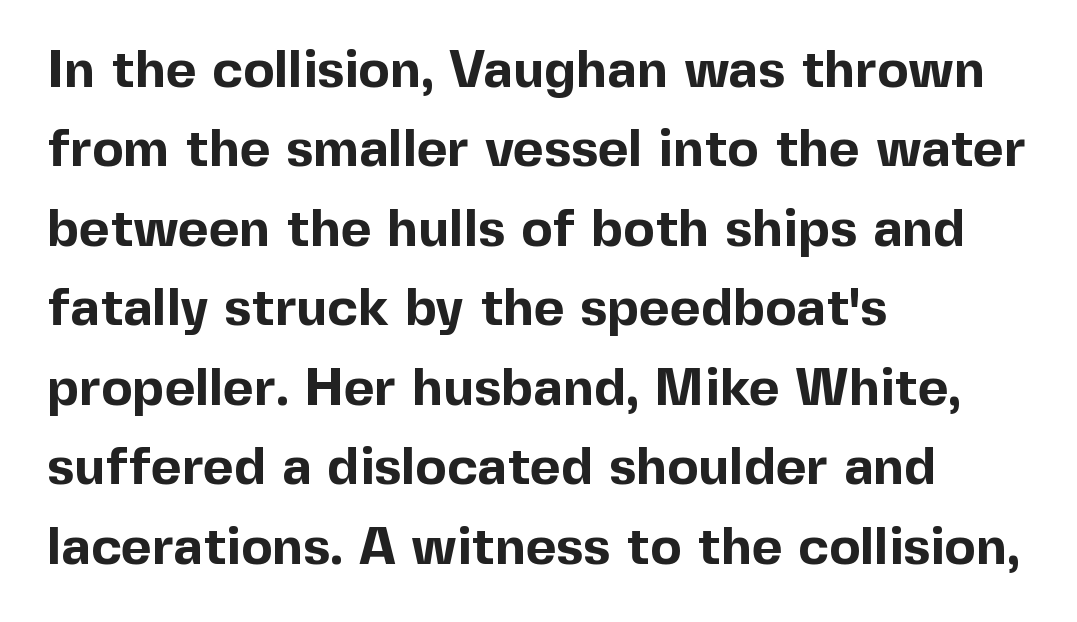
The image shows 53 px bold sans-serif type, upright; set left-aligned, normal line spacing (1.5x), normal letter spacing, not underlined; a medium x-height.
